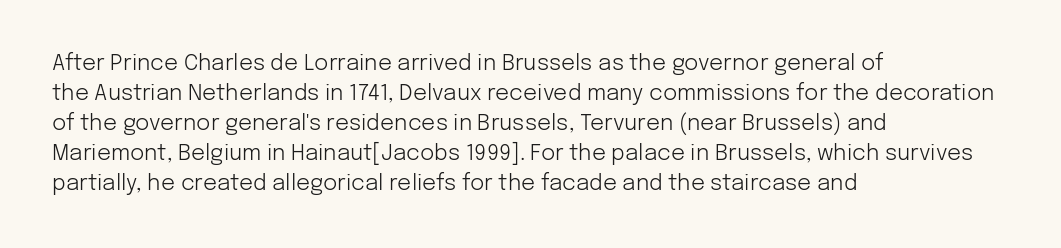
Reading down the column, the eye jumps a familiar distance to each next line. Left-aligned paragraph, ragged on the right. Check under the words: just untouched page. Nope, not italic — everything's standing straight.
